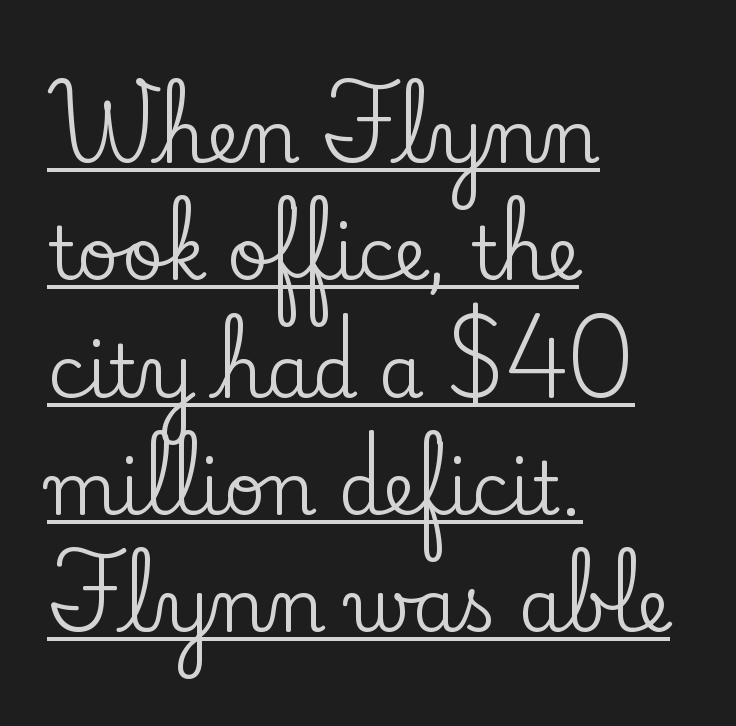
Q: Is the text italic (slanted)? A: No, it is upright.
Q: Is the typeface a serif or a sans-serif typeface? A: Serif.
Q: Is the text underlined? A: Yes.
Q: How is the paragraph aligned? A: Left-aligned.
Q: Is the spacing between letters normal or unusually wide? A: Normal.
Q: Is the spacing between lines tight, normal or loose? A: Normal.
Q: Width (condensed, normal, or wide)? A: Normal.
Q: Stroke contrast? A: Low.
Q: x-height? A: Small.
Q: Monospaced? A: No.
